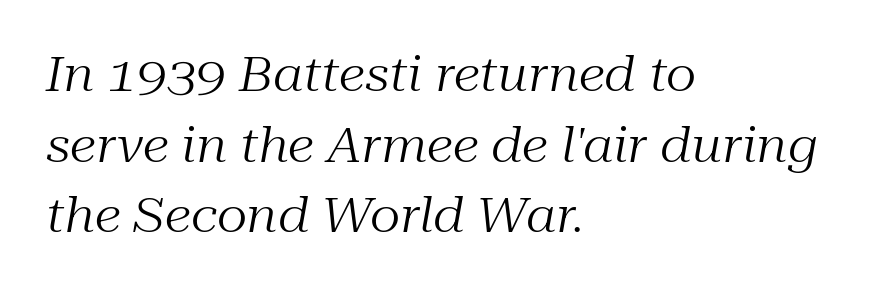
The image shows 48 px regular-weight serif type, italic (leaning right); set left-aligned, normal line spacing (1.47x), normal letter spacing, not underlined; medium stroke contrast and a medium x-height.
